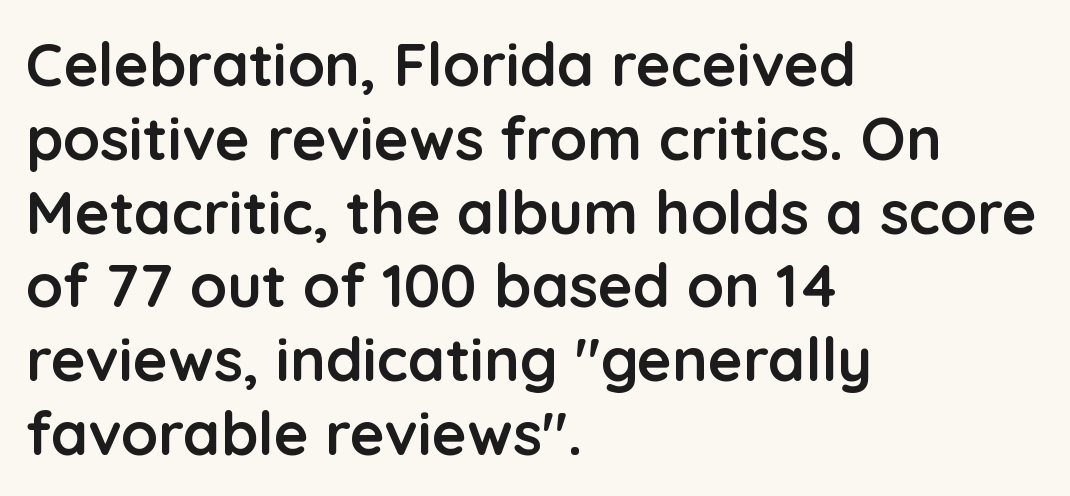
The zone under the glyphs is completely vacant. Honestly, the letter spacing is just normal — you wouldn't notice it. The typesetter chose a ragged-right arrangement here. Do the characters align in a grid? No, the font is proportional. Ordinary non-slanted type is in use.
